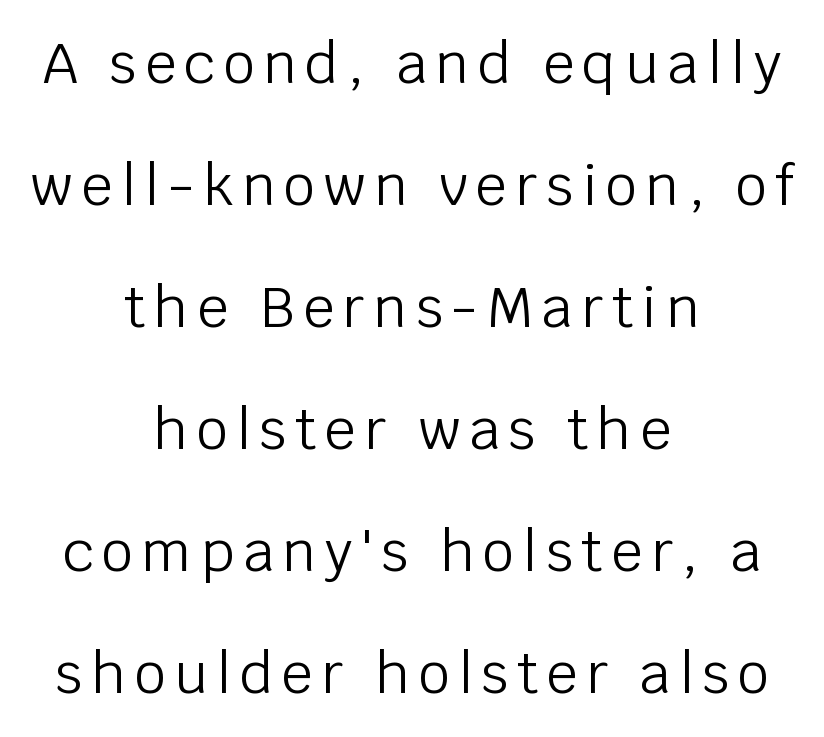
The image shows 56 px light sans-serif type, upright; set centered, loose line spacing (2.18x), not underlined; low stroke contrast and a large x-height.
